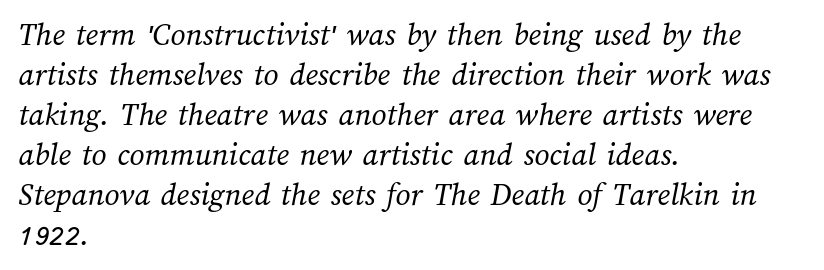
The space directly below the letters is spotless. Character widths vary here, with narrow letters taking less room than wide ones. The paragraph shown leans on its left margin. Glyph-to-glyph distance matches everyday printed text. Stems and bowls with no extra thickness — not bold.
